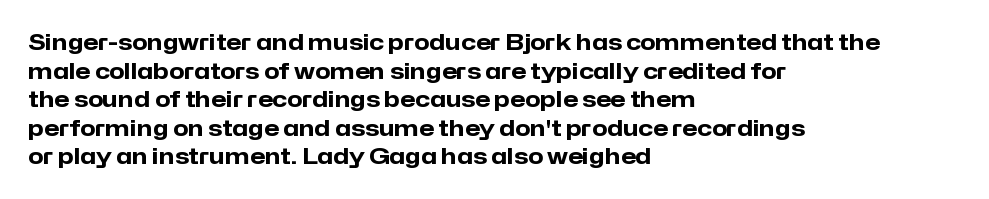
The image shows 22 px bold type, upright; set left-aligned, normal line spacing (1.3x), normal letter spacing, not underlined.
